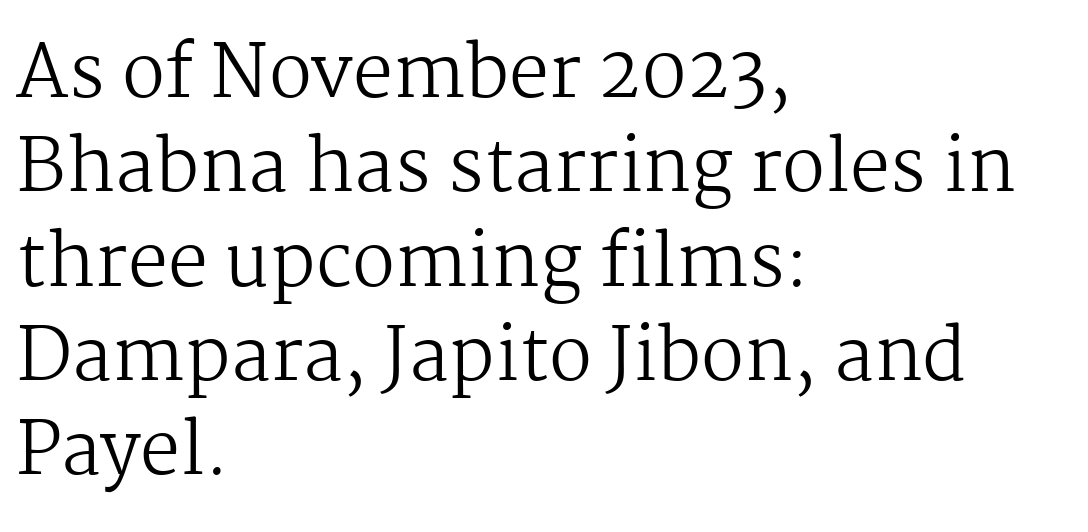
The rendering uses a moderate line-height, typical for paragraphs. The rendering shows small feet on the letterforms — a serif design. This is the regular roman posture of the typeface. Short and long lines alike share a common starting point at left. The face used here is rendered with its standard letterfit. Proportional: the letters do not fall into vertical columns.
